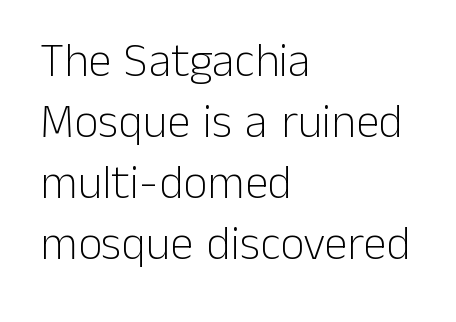
Q: Is the text bold? A: No.
Q: Is the text italic (slanted)? A: No, it is upright.
Q: Is the typeface a serif or a sans-serif typeface? A: Sans-serif.
Q: Is the text underlined? A: No.
Q: How is the paragraph aligned? A: Left-aligned.
Q: Is the spacing between letters normal or unusually wide? A: Normal.
Q: Is the spacing between lines tight, normal or loose? A: Normal.
Q: Width (condensed, normal, or wide)? A: Normal.
Q: Stroke contrast? A: Low.
Q: x-height? A: Medium.
Q: Monospaced? A: No.
